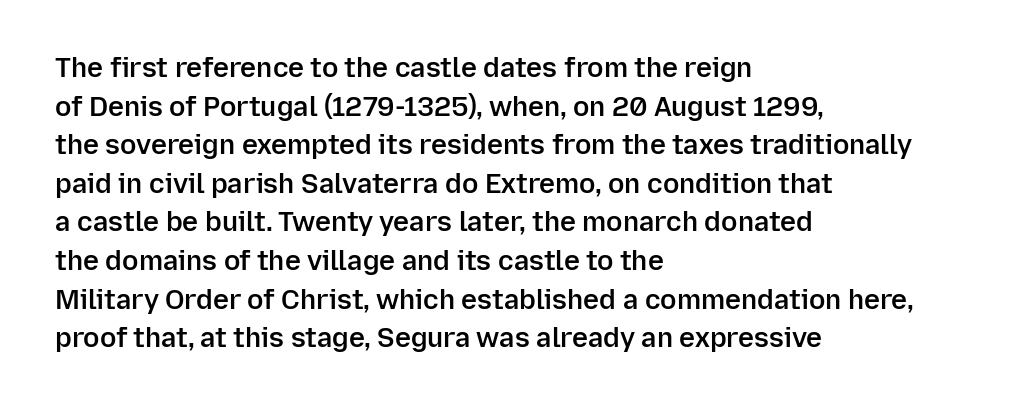
{"italic": "no", "bold": "semi", "underline": "no", "align": "left", "line_spacing": "normal", "line_spacing_ratio": 1.43, "letter_spacing": "normal", "letter_spacing_em": 0.0, "glyph_px": 27}
